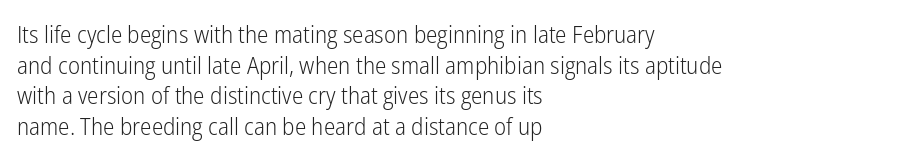
The image shows 24 px text type, upright; set left-aligned, normal line spacing (1.28x), normal letter spacing, not underlined.
